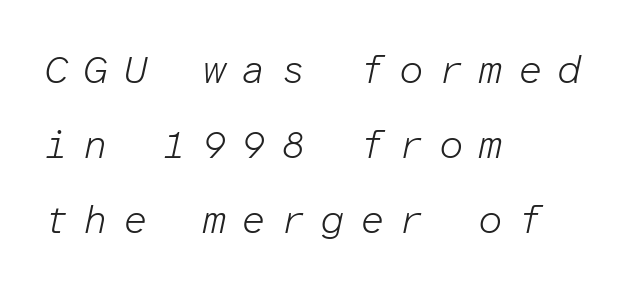
The image shows 39 px light type, italic (leaning right), monospaced; set left-aligned, loose line spacing (1.92x), unusually wide letter spacing (+0.38 em), not underlined; low stroke contrast and a medium x-height.
